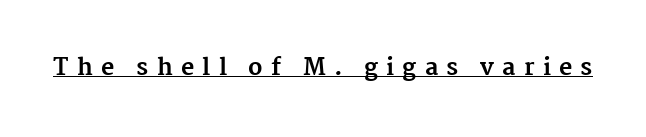
The image shows 23 px bold type, upright; set unusually wide letter spacing (+0.36 em), underlined.
